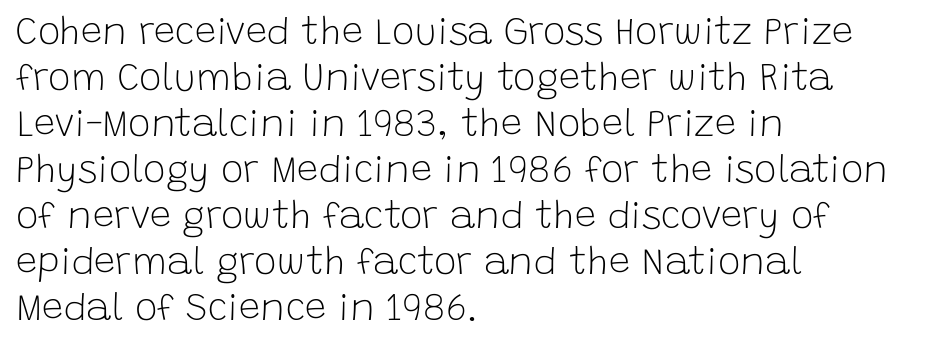
This is roman type, the default non-slanted kind. The glyphs in this specimen are sans serif. The rendering uses natural spacing where letterforms have individual widths. The font is comparable to plain body text, perhaps lighter. Type without underlining.
